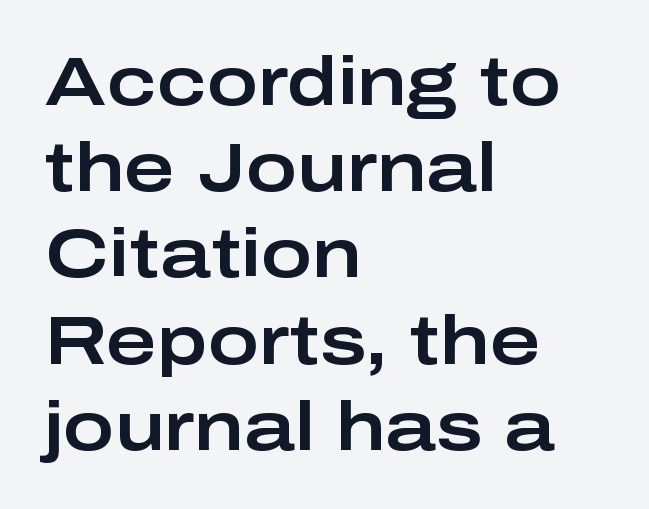
Decoration check: the copy has no underline. No italicization has been applied; the sample stays upright. Each word holds together tightly as a unit, with standard inter-letter gaps. These lines are rendered in a variable-pitch font. The space between consecutive lines is moderate. The passage shown is typeset with a sans-serif family.
